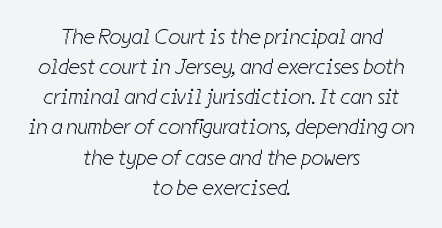
Honestly, the row spacing looks completely unremarkable. Short note: letters normally spaced. Just letters on the line, the space beneath them empty. Vertical stems look standard width or narrower in stroke. In CSS terms this would be text-align: center.
